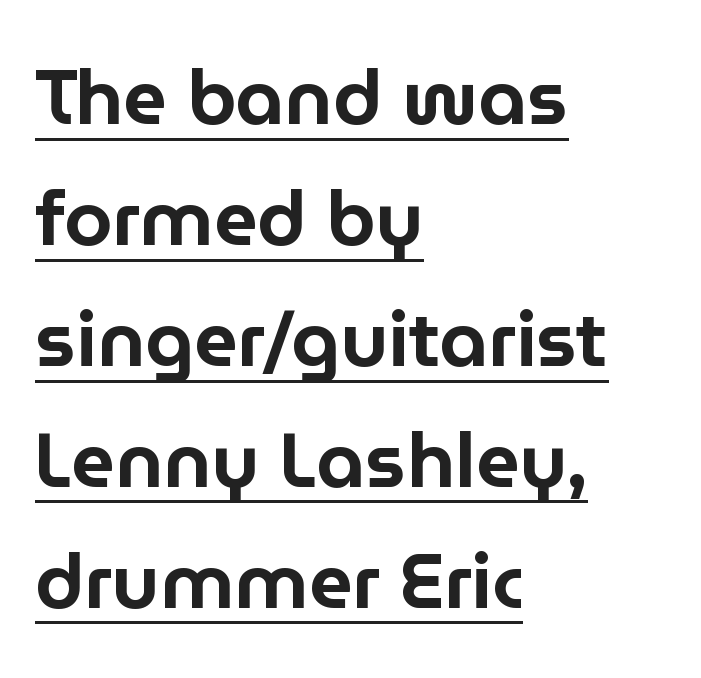
{"serif": "no", "italic": "no", "width": "normal", "stroke_contrast": "low", "x_height": "medium", "monospaced": "no", "underline": "yes", "align": "left", "line_spacing": "normal", "line_spacing_ratio": 1.57, "letter_spacing": "normal", "letter_spacing_em": 0.0, "glyph_px": 77}
